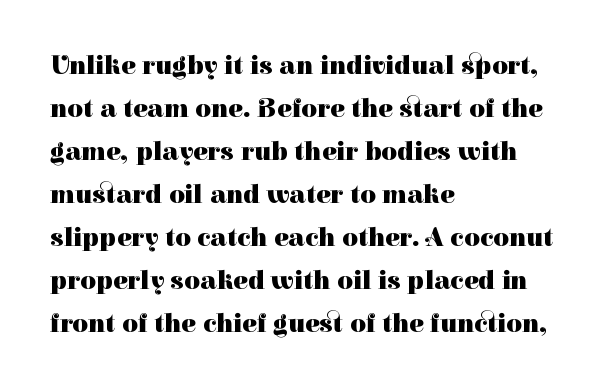
Typesetter's note: full bold, strokes at maximum text heaviness. Quick note: interline space is typical. Compared with a centered layout, this one pins lines to the left instead. Tall strokes in this sample are plumb rather than angled. The tracking reads as untouched default to a designer's eye. Has an underline been added? It has not.
